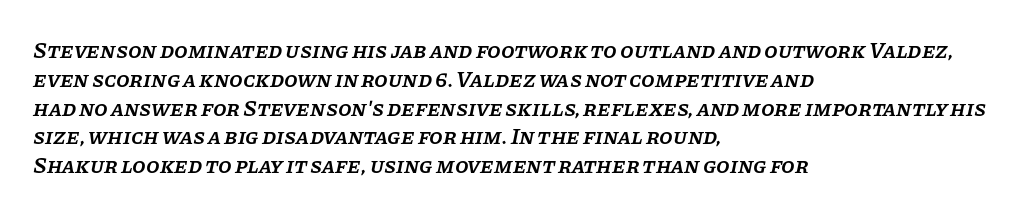
The image shows 22 px text type, italic (leaning right); set left-aligned, normal line spacing (1.31x), normal letter spacing, not underlined.
